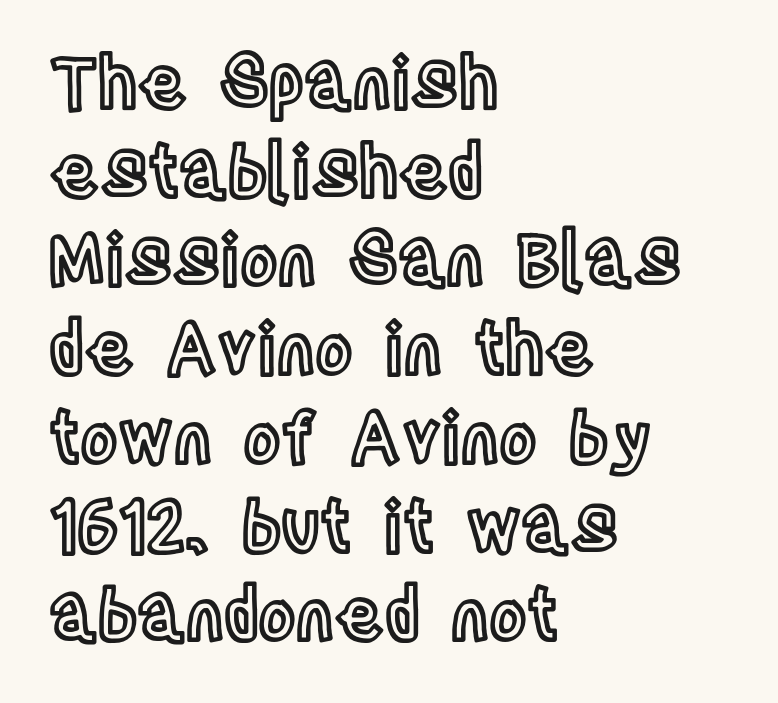
The line texture is even and compact thanks to regular tracking. This rendering uses left alignment, leaving the right contour irregular. Character widths vary here, with narrow letters taking less room than wide ones. Check under the words: just untouched page. Nope, not italic — everything's standing straight. Line spacing here is normal.
